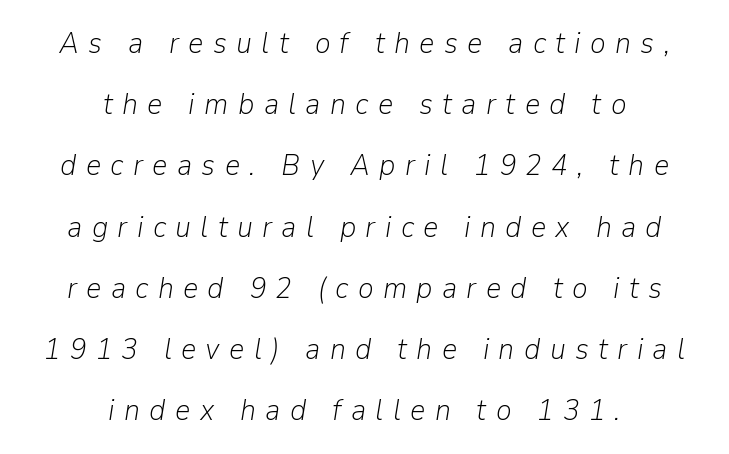
The image shows 30 px light type, italic (leaning right); set centered, loose line spacing (2.04x), unusually wide letter spacing (+0.31 em), not underlined; low stroke contrast and a medium x-height.
